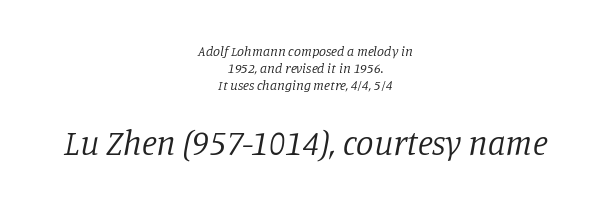
Q: Is the text bold? A: No.
Q: Is the text italic (slanted)? A: Yes, it leans right by about 11 degrees.
Q: Is the typeface a serif or a sans-serif typeface? A: Serif.
Q: Is the text underlined? A: No.
Q: How is the paragraph aligned? A: Centered.
Q: Is the spacing between letters normal or unusually wide? A: Normal.
Q: Which block of text is set in a larger size, the first (top) or the second (bottom)? A: The second (bottom) one.
Q: Width (condensed, normal, or wide)? A: Normal.
Q: Stroke contrast? A: Low.
Q: x-height? A: Large.
Q: Monospaced? A: No.
